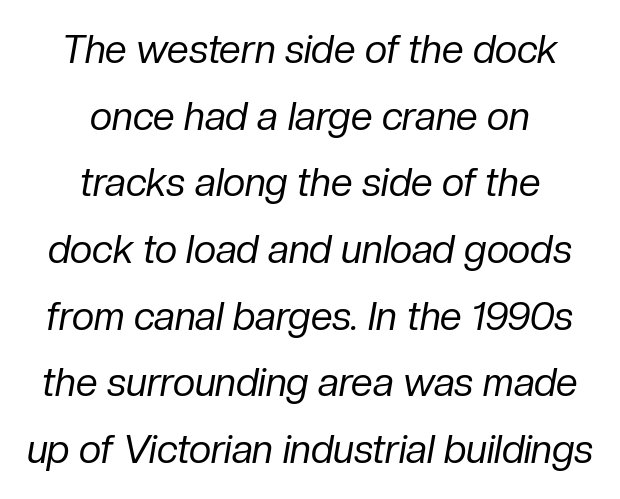
{"italic": "yes", "lean": "right", "slant_degrees": 10, "bold": "no", "weight": "regular", "width": "normal", "stroke_contrast": "low", "x_height": "medium", "monospaced": "no", "underline": "no", "align": "center", "line_spacing_ratio": 1.71, "letter_spacing": "normal", "letter_spacing_em": 0.0, "glyph_px": 39}
